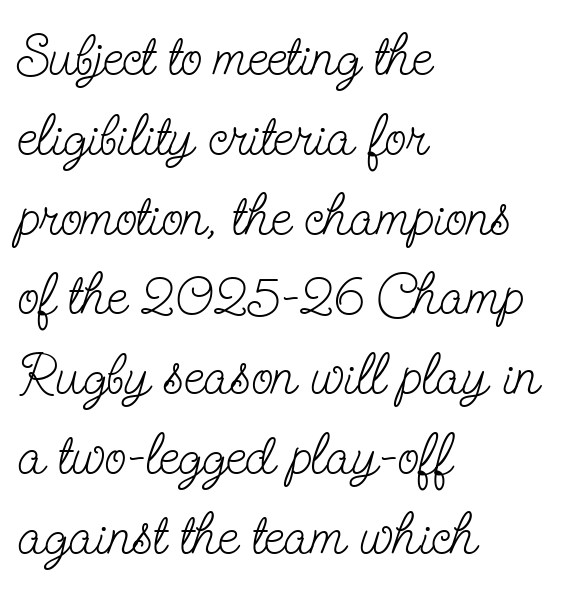
Q: Is the text bold? A: No.
Q: Is the text italic (slanted)? A: Yes.
Q: Is the typeface a serif or a sans-serif typeface? A: Serif.
Q: Is the text underlined? A: No.
Q: How is the paragraph aligned? A: Left-aligned.
Q: Is the spacing between letters normal or unusually wide? A: Normal.
Q: Is the spacing between lines tight, normal or loose? A: Normal.
Q: Width (condensed, normal, or wide)? A: Condensed.
Q: Stroke contrast? A: Low.
Q: x-height? A: Small.
Q: Monospaced? A: No.
